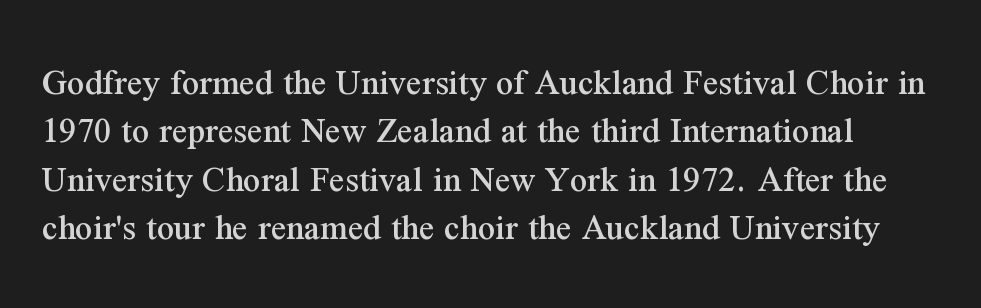
Q: Is the text italic (slanted)? A: No, it is upright.
Q: Is the typeface a serif or a sans-serif typeface? A: Serif.
Q: Is the text underlined? A: No.
Q: Is the spacing between letters normal or unusually wide? A: Normal.
Q: Is the spacing between lines tight, normal or loose? A: Normal.
Q: Width (condensed, normal, or wide)? A: Normal.
Q: Stroke contrast? A: Medium.
Q: x-height? A: Medium.
Q: Monospaced? A: No.
